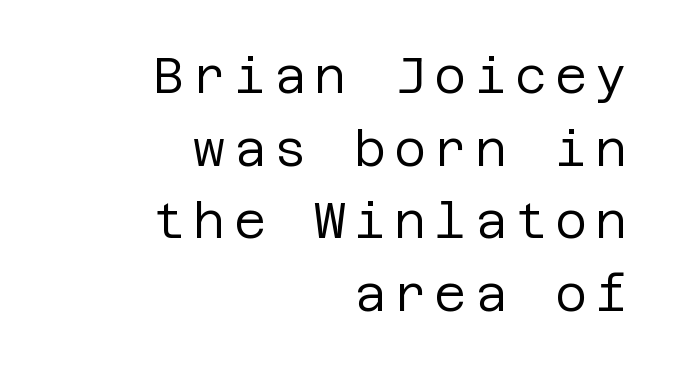
The image shows 49 px regular-weight sans-serif type, upright; set right-aligned, normal line spacing (1.48x), not underlined; low stroke contrast and a large x-height.
